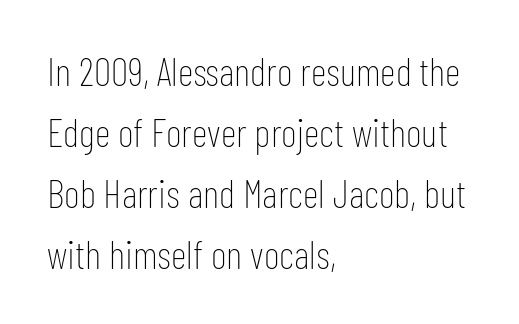
Q: Is the text bold? A: No.
Q: Is the text italic (slanted)? A: No, it is upright.
Q: Is the typeface a serif or a sans-serif typeface? A: Sans-serif.
Q: Is the text underlined? A: No.
Q: How is the paragraph aligned? A: Left-aligned.
Q: Is the spacing between letters normal or unusually wide? A: Normal.
Q: Is the spacing between lines tight, normal or loose? A: Normal.
Q: Width (condensed, normal, or wide)? A: Condensed.
Q: Stroke contrast? A: Low.
Q: x-height? A: Medium.
Q: Monospaced? A: No.
